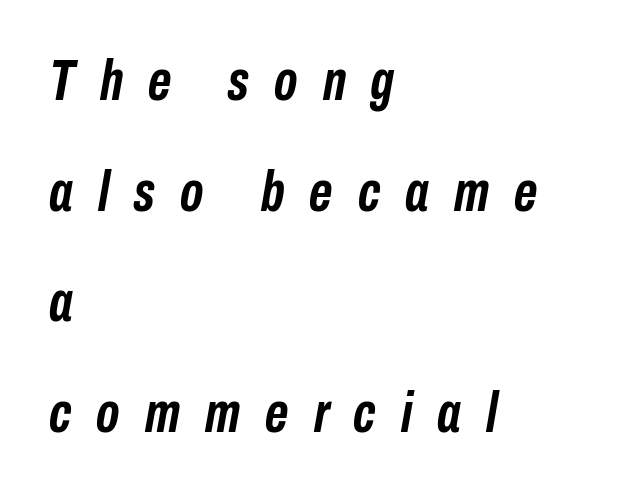
A dark, heavy texture on the line: the type is bold. The passage shown has open, widely tracked lettering throughout. The text block is weighted toward the left margin, trailing off unevenly rightward. You could not count columns in this text — the font is proportionally spaced.
